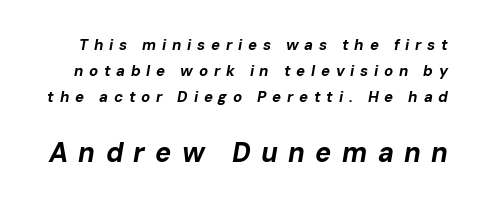
Glance below the letters and you will spot only blank space. Display-style spreading of the glyphs; the letterfit is very open. You get the small type first, then a jump to larger type. Style check: oblique.
